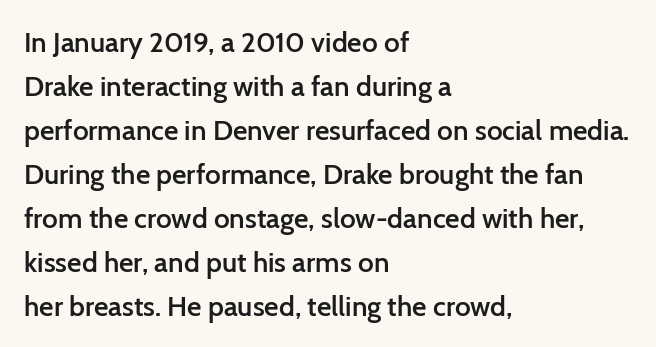
The rendering uses a semibold face; strokes are thickened but not to full bold. Each word holds together tightly as a unit, with standard inter-letter gaps. One glance says typical: line gaps are just what's usual. Casual observation: everything's shoved over to the left.
